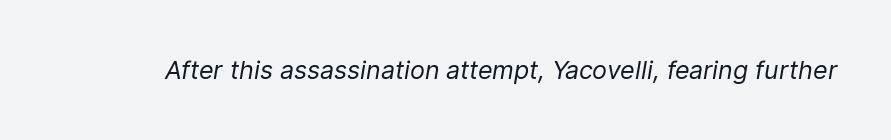
{"italic": "yes", "lean": "right", "slant_degrees": 9, "bold": "no", "underline": "no", "letter_spacing": "normal", "letter_spacing_em": 0.0, "glyph_px": 25}
